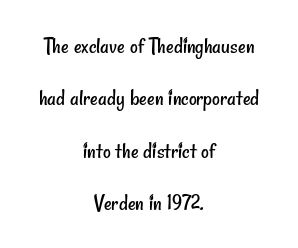
Q: Is the text bold? A: No.
Q: Is the text underlined? A: No.
Q: How is the paragraph aligned? A: Centered.
Q: Is the spacing between letters normal or unusually wide? A: Normal.
Q: Is the spacing between lines tight, normal or loose? A: Loose.
